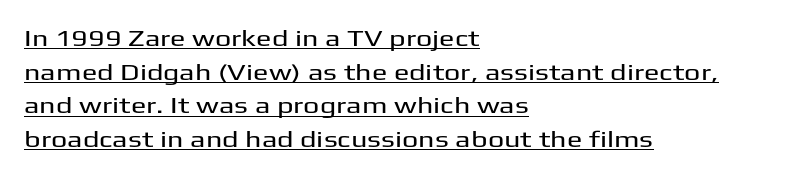
{"italic": "no", "underline": "yes", "align": "left", "line_spacing": "normal", "line_spacing_ratio": 1.46, "letter_spacing": "normal", "letter_spacing_em": 0.0, "glyph_px": 23}
